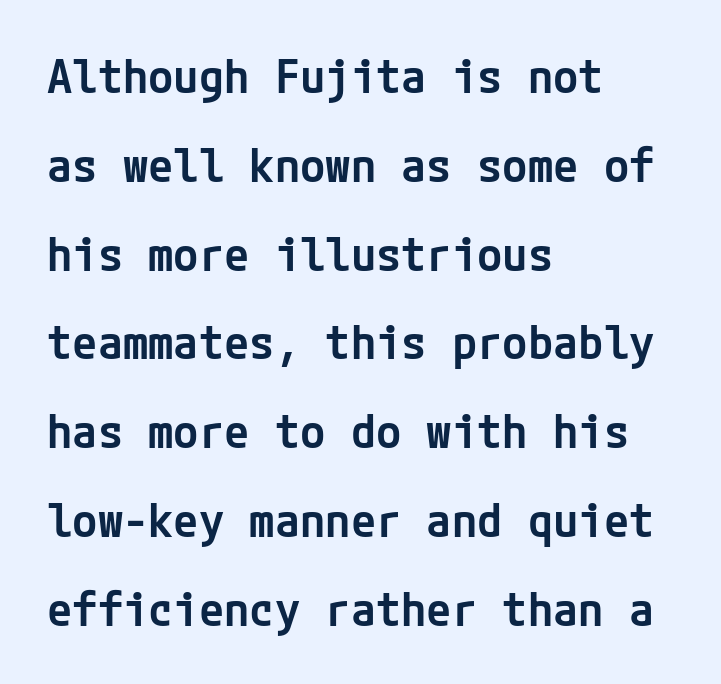
The image shows 46 px semibold sans-serif type, upright; set left-aligned, loose line spacing (1.93x), normal letter spacing, not underlined; low stroke contrast and a medium x-height.
